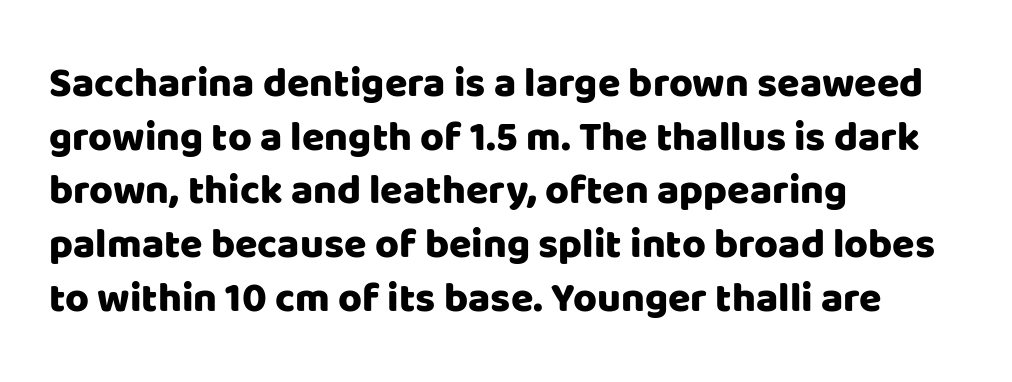
Notice how the stems are strictly vertical — no italics here. These lines sit exactly where default settings would place them. Inter-character spacing is left at the font's built-in metrics. A student would call this left alignment; a typographer would say flush left, rag right.
